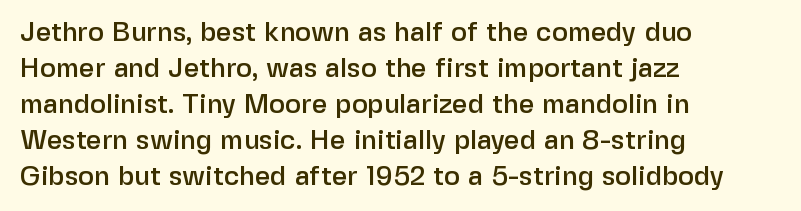
The image shows 27 px text type, upright; set left-aligned, normal line spacing (1.33x), normal letter spacing, not underlined.
